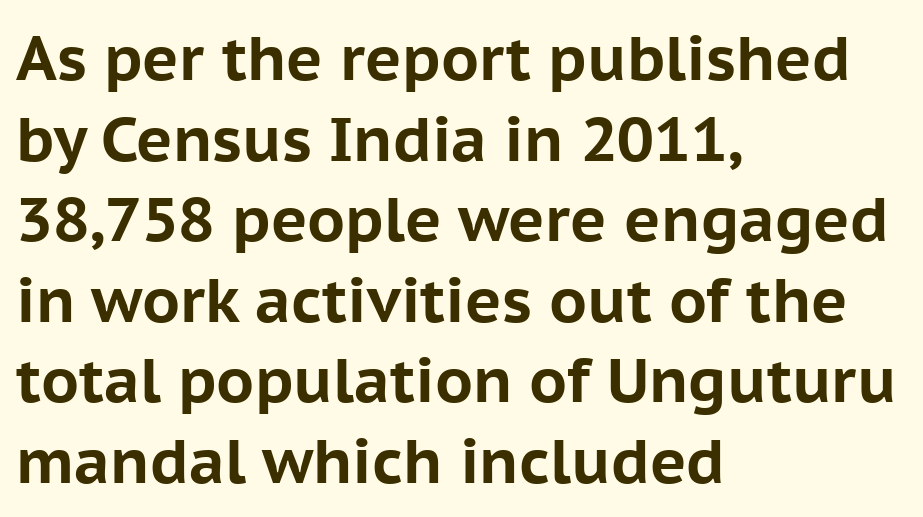
The image shows 62 px bold sans-serif type, upright; set left-aligned, normal line spacing (1.3x), normal letter spacing, not underlined; low stroke contrast and a medium x-height.
